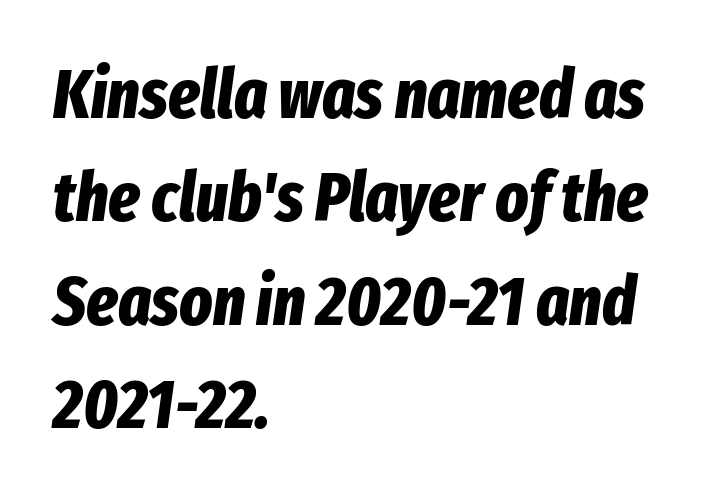
The passage shown is emphatically bold. Layout note: lines flush left. Descender tails drop into unmarked territory. This sample has the flowing, uneven cadence of proportional lettering.
